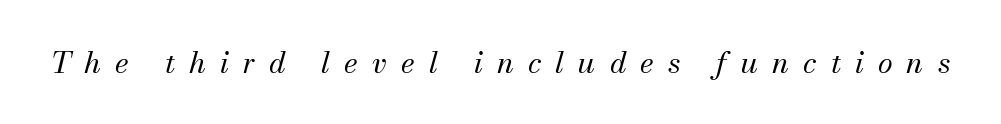
Each letter's strokes conclude with small projecting serifs. The tracking reads as deliberately expanded to a designer's eye. Decoration check: the copy has no underline. Stem width sits at or under what a default text font uses.
